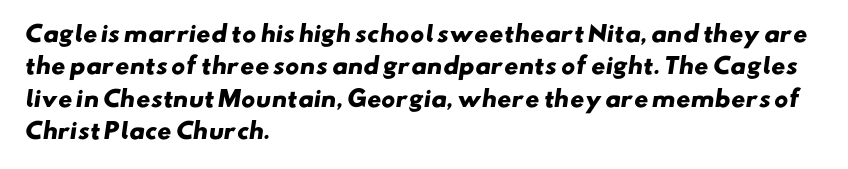
The image shows 22 px bold type; set left-aligned, normal line spacing (1.47x), normal letter spacing, not underlined.
